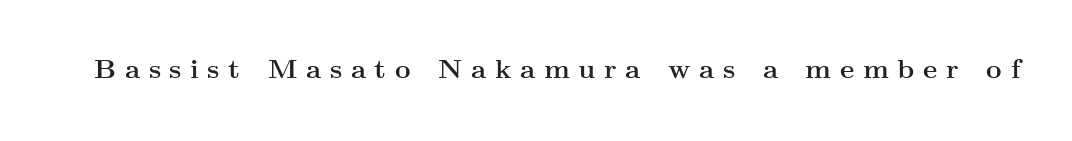
Typographic density is high because the face is bold. Type without underlining. Here the glyphs are tracked loosely, breaking word shapes into spaced letters. The typography opts for an upright posture over an oblique one.
